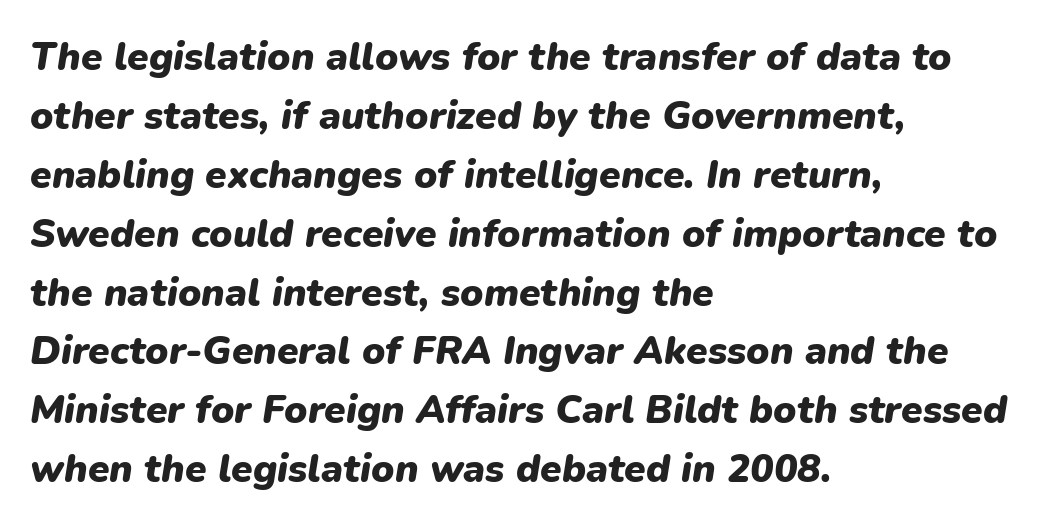
Q: Is the text bold? A: Yes.
Q: Is the text italic (slanted)? A: Yes, it leans right by about 9 degrees.
Q: Is the text underlined? A: No.
Q: How is the paragraph aligned? A: Left-aligned.
Q: Is the spacing between letters normal or unusually wide? A: Normal.
Q: Is the spacing between lines tight, normal or loose? A: Normal.
Q: Width (condensed, normal, or wide)? A: Normal.
Q: Stroke contrast? A: Low.
Q: x-height? A: Medium.
Q: Monospaced? A: No.
